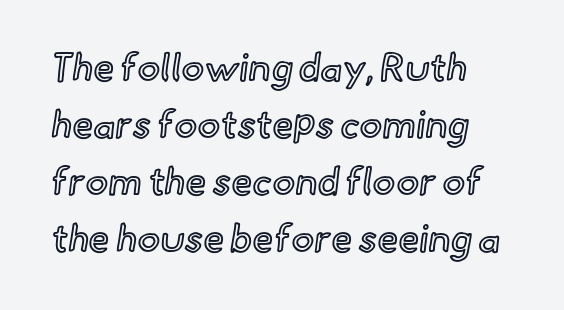
The image shows 38 px text type; set left-aligned, normal line spacing (1.5x), normal letter spacing, not underlined; a small x-height.
